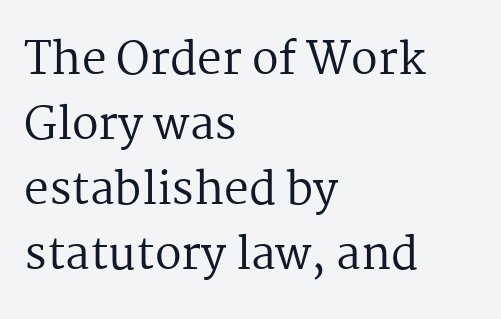
The image shows 44 px regular-weight serif type, upright; set left-aligned, normal line spacing (1.48x), normal letter spacing, not underlined; medium stroke contrast and a medium x-height.
